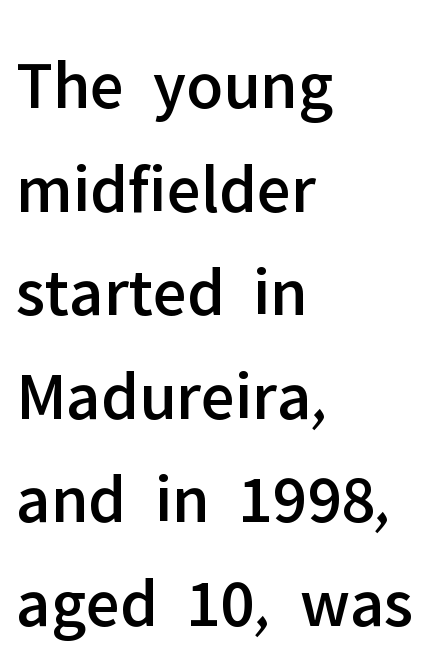
Whoever set this chose a conventional vertical rhythm. Look at the bottom of the vertical strokes: they stop flat, with no serifs. This sample is left-justified, so line endings fall wherever the words run out. Letter spacing: default.
